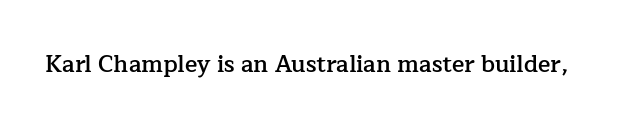
The image shows 23 px text type, upright; set normal letter spacing, not underlined.
